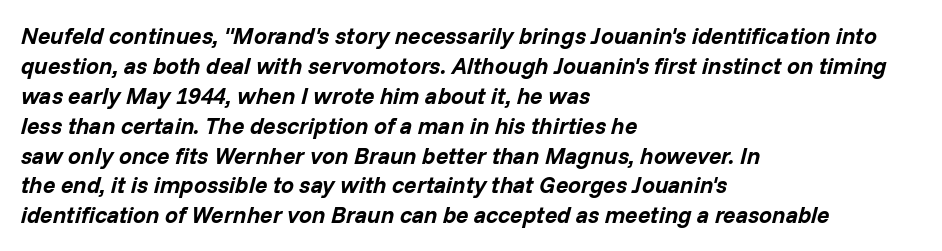
{"italic": "yes", "lean": "right", "slant_degrees": 14, "bold": "yes", "underline": "no", "align": "left", "line_spacing": "normal", "line_spacing_ratio": 1.3, "letter_spacing": "normal", "letter_spacing_em": 0.0, "glyph_px": 23}
